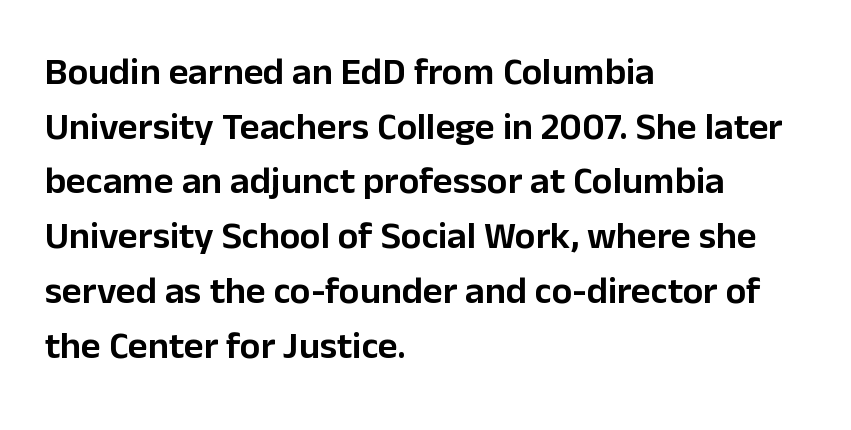
Q: Is the text italic (slanted)? A: No, it is upright.
Q: Is the typeface a serif or a sans-serif typeface? A: Sans-serif.
Q: Is the text underlined? A: No.
Q: How is the paragraph aligned? A: Left-aligned.
Q: Is the spacing between letters normal or unusually wide? A: Normal.
Q: Is the spacing between lines tight, normal or loose? A: Normal.
Q: Width (condensed, normal, or wide)? A: Normal.
Q: Stroke contrast? A: Low.
Q: x-height? A: Medium.
Q: Monospaced? A: No.
